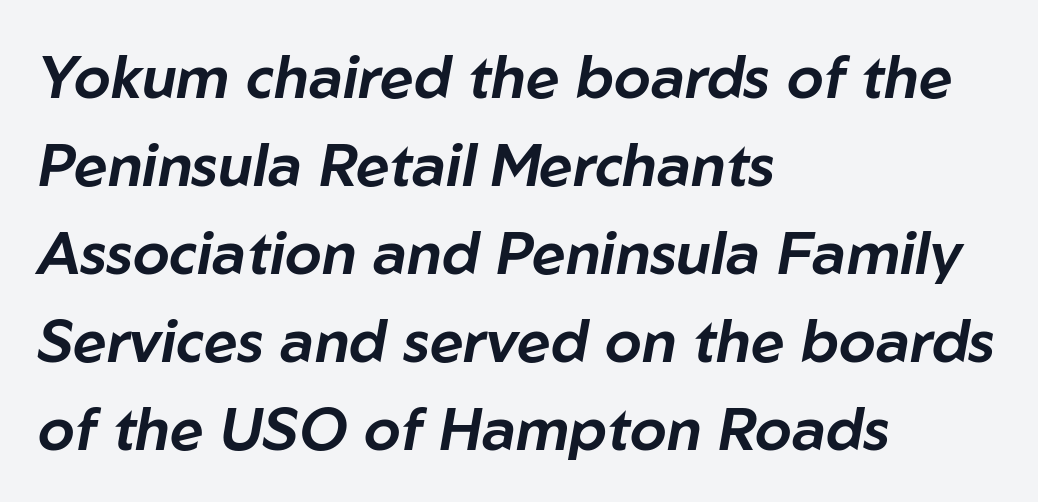
Q: Is the text italic (slanted)? A: Yes, it leans right by about 10 degrees.
Q: Is the text underlined? A: No.
Q: How is the paragraph aligned? A: Left-aligned.
Q: Is the spacing between letters normal or unusually wide? A: Normal.
Q: Is the spacing between lines tight, normal or loose? A: Normal.
Q: Width (condensed, normal, or wide)? A: Normal.
Q: Stroke contrast? A: Low.
Q: x-height? A: Medium.
Q: Monospaced? A: No.
